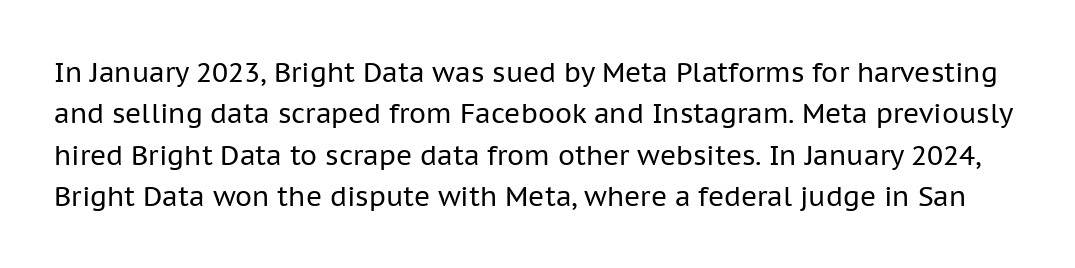
These lines sit exactly where default settings would place them. Rule under the text: the space is simply empty. A typesetter would call this zero additional tracking. Designer's note — italics off, roman on. The cut favours lightness, reaching ordinary text weight at its darkest.
